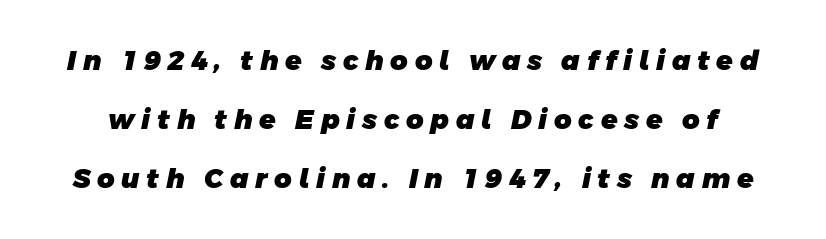
Q: Is the text bold? A: Yes.
Q: Is the text underlined? A: No.
Q: Is the spacing between letters normal or unusually wide? A: Unusually wide.
Q: Is the spacing between lines tight, normal or loose? A: Loose.
